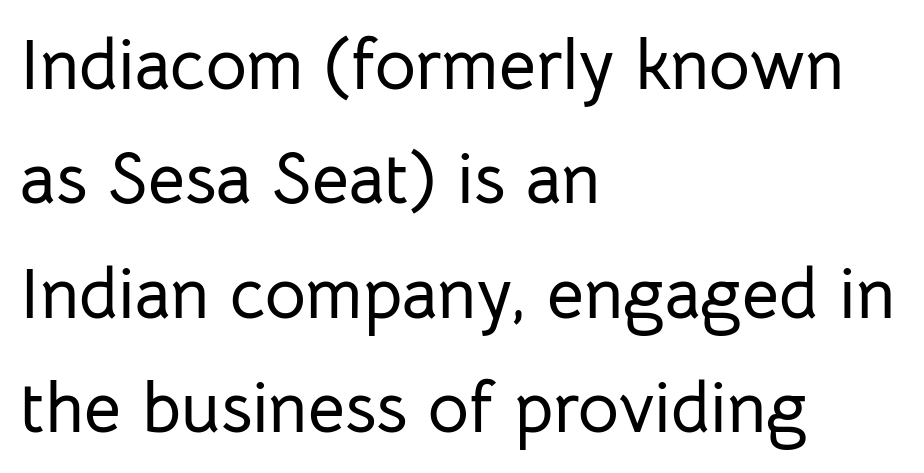
Q: Is the text italic (slanted)? A: No, it is upright.
Q: Is the typeface a serif or a sans-serif typeface? A: Sans-serif.
Q: Is the text underlined? A: No.
Q: How is the paragraph aligned? A: Left-aligned.
Q: Is the spacing between letters normal or unusually wide? A: Normal.
Q: Is the spacing between lines tight, normal or loose? A: Normal.
Q: Width (condensed, normal, or wide)? A: Normal.
Q: Stroke contrast? A: Low.
Q: x-height? A: Medium.
Q: Monospaced? A: No.
